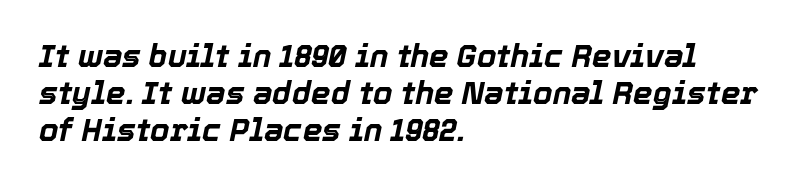
{"italic": "yes", "lean": "right", "slant_degrees": 12, "bold": "yes", "weight": "bold", "width": "normal", "x_height": "medium", "monospaced": "no", "underline": "no", "align": "left", "line_spacing_ratio": 1.2, "letter_spacing": "normal", "letter_spacing_em": 0.0, "glyph_px": 31}
